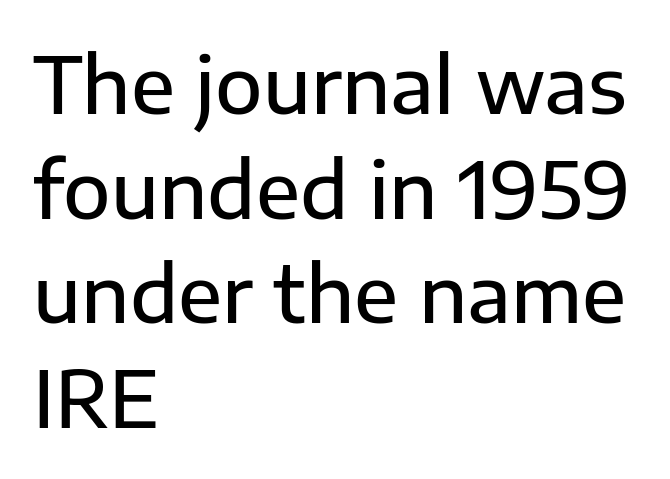
The font's upright variant was chosen for this text. Only glyphs here, with clear space below each row. A typesetter would call this proportional, since set widths differ per character. The lines in this sample share a left origin and differ only in where they stop. The text was rendered using a sans face with plain stroke endings. The passage shown has conventional tracking throughout.
